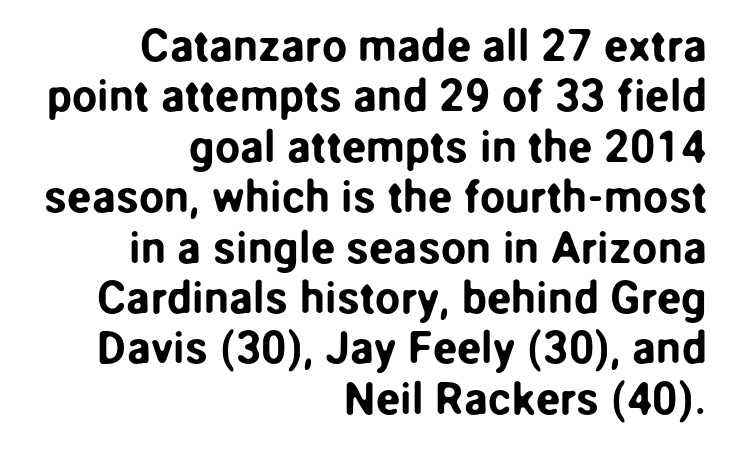
Q: Is the text italic (slanted)? A: No, it is upright.
Q: Is the typeface a serif or a sans-serif typeface? A: Sans-serif.
Q: Is the text underlined? A: No.
Q: How is the paragraph aligned? A: Right-aligned.
Q: Is the spacing between letters normal or unusually wide? A: Normal.
Q: Is the spacing between lines tight, normal or loose? A: Tight.
Q: Width (condensed, normal, or wide)? A: Normal.
Q: Stroke contrast? A: Low.
Q: x-height? A: Medium.
Q: Monospaced? A: No.
